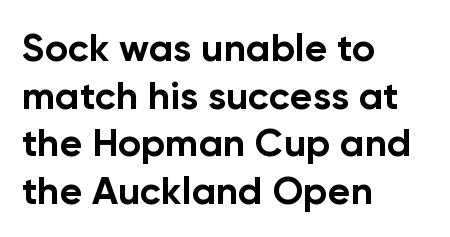
{"serif": "no", "italic": "no", "bold": "yes", "weight": "bold", "width": "normal", "stroke_contrast": "low", "x_height": "medium", "monospaced": "no", "underline": "no", "align": "left", "line_spacing_ratio": 1.22, "letter_spacing": "normal", "letter_spacing_em": 0.0, "glyph_px": 39}
